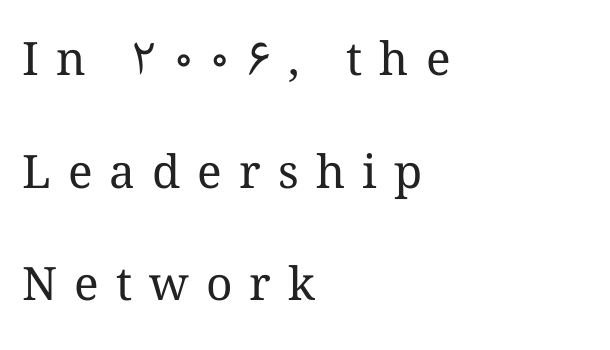
{"italic": "no", "bold": "no", "weight": "regular", "width": "normal", "stroke_contrast": "medium", "x_height": "medium", "monospaced": "no", "underline": "no", "align": "left", "line_spacing": "loose", "line_spacing_ratio": 2.45, "letter_spacing": "wide", "letter_spacing_em": 0.37, "glyph_px": 46}
